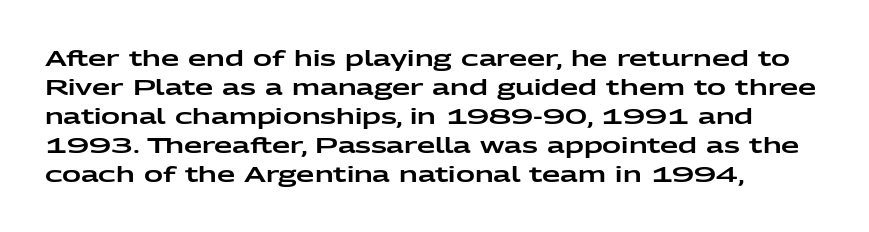
Q: Is the text italic (slanted)? A: No, it is upright.
Q: Is the text underlined? A: No.
Q: How is the paragraph aligned? A: Left-aligned.
Q: Is the spacing between letters normal or unusually wide? A: Normal.
Q: Is the spacing between lines tight, normal or loose? A: Normal.
